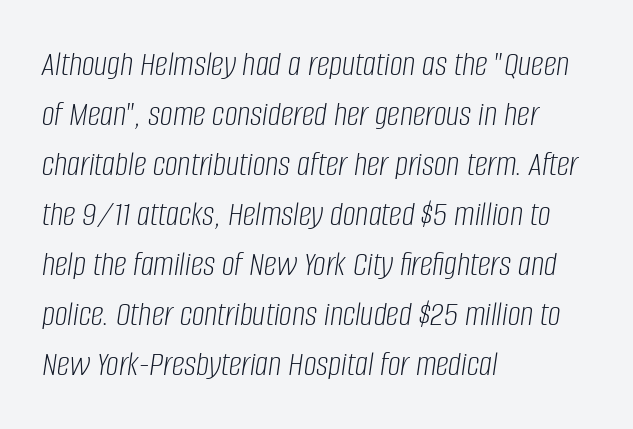
{"italic": "yes", "lean": "right", "slant_degrees": 8, "bold": "no", "weight": "light", "width": "condensed", "stroke_contrast": "low", "x_height": "large", "monospaced": "no", "underline": "no", "align": "left", "line_spacing": "normal", "line_spacing_ratio": 1.39, "letter_spacing": "normal", "letter_spacing_em": 0.0, "glyph_px": 36}
